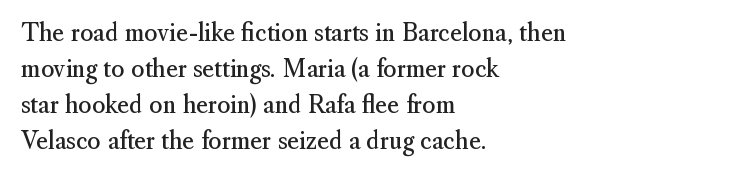
{"italic": "no", "bold": "no", "underline": "no", "align": "left", "line_spacing": "normal", "line_spacing_ratio": 1.57, "letter_spacing": "normal", "letter_spacing_em": 0.0, "glyph_px": 23}
